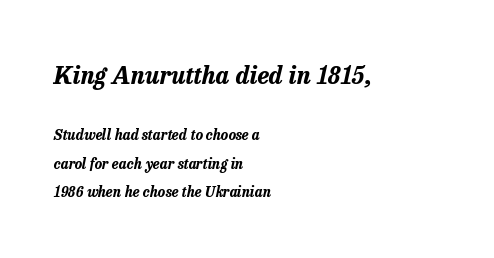
Each word holds together tightly as a unit, with standard inter-letter gaps. The sample has been set heavy, in full bold. No word sits above an underline. These lines were composed using italics. How would I describe the line gaps? Wide and relaxed. Layout note: lines flush left.
